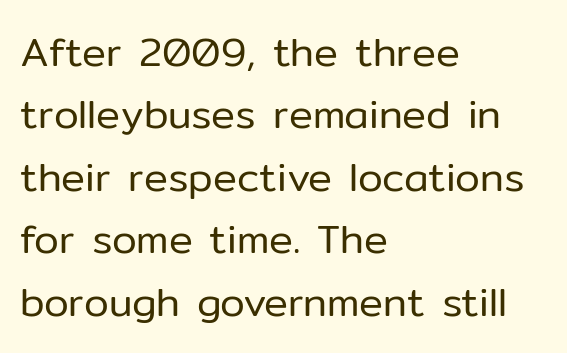
The image shows 40 px regular-weight sans-serif type, upright; set left-aligned, normal line spacing (1.56x), normal letter spacing, not underlined; low stroke contrast and a medium x-height.
